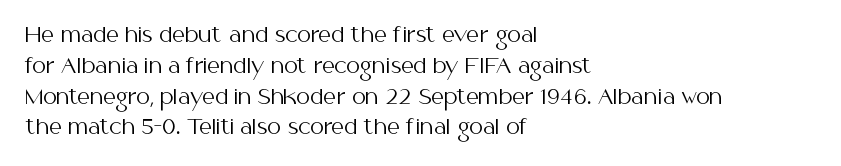
The image shows 20 px text type, upright; set left-aligned, normal line spacing (1.54x), normal letter spacing, not underlined.
